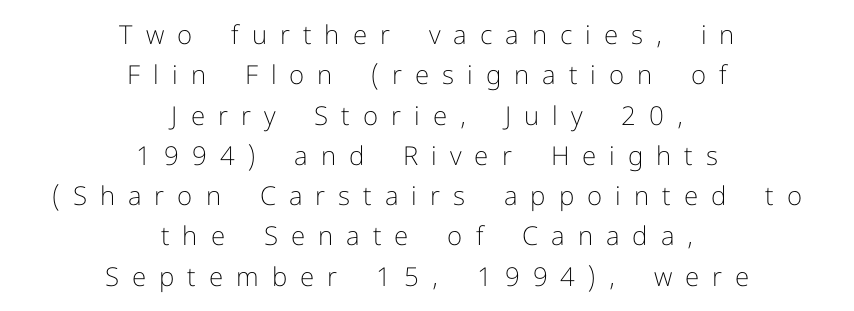
{"italic": "no", "bold": "no", "underline": "no", "align": "center", "line_spacing": "normal", "line_spacing_ratio": 1.55, "letter_spacing": "wide", "letter_spacing_em": 0.5, "glyph_px": 26}
